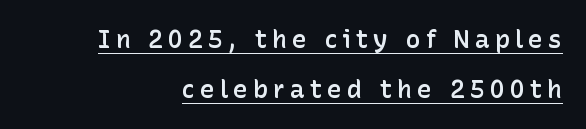
Q: Is the text bold? A: Semi-bold.
Q: Is the text italic (slanted)? A: No, it is upright.
Q: Is the text underlined? A: Yes.
Q: Is the spacing between letters normal or unusually wide? A: Unusually wide.
Q: Is the spacing between lines tight, normal or loose? A: Loose.
